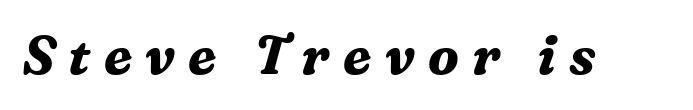
The space directly below the letters is spotless. These lines are rendered in a variable-pitch font. This is oblique type, the kind used for emphasis or titles. Typographic density is high because the face is bold. The letters carry serifs — small finishing strokes at the ends of their stems.
